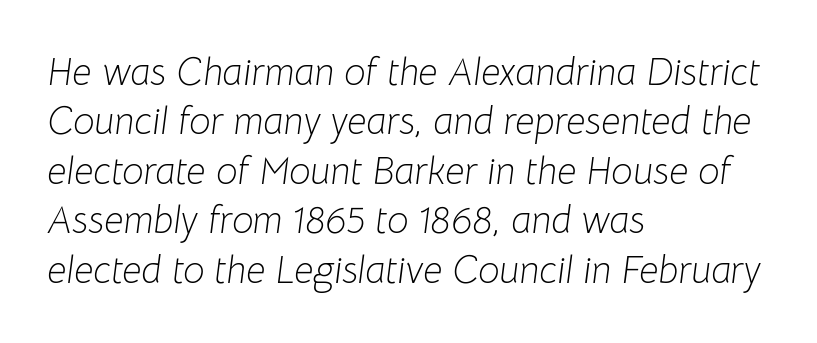
{"italic": "yes", "lean": "right", "slant_degrees": 8, "bold": "no", "weight": "light", "width": "normal", "stroke_contrast": "low", "x_height": "medium", "monospaced": "no", "underline": "no", "align": "left", "line_spacing": "normal", "line_spacing_ratio": 1.3, "letter_spacing": "normal", "letter_spacing_em": 0.0, "glyph_px": 38}
